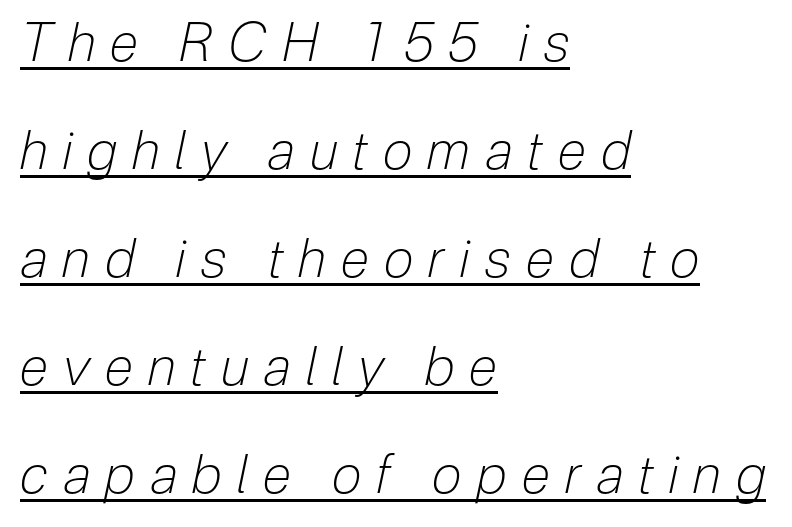
{"italic": "yes", "lean": "right", "slant_degrees": 12, "bold": "no", "weight": "light", "width": "condensed", "stroke_contrast": "low", "x_height": "medium", "monospaced": "no", "underline": "yes", "align": "left", "line_spacing": "loose", "line_spacing_ratio": 2.04, "letter_spacing": "wide", "letter_spacing_em": 0.29, "glyph_px": 53}
